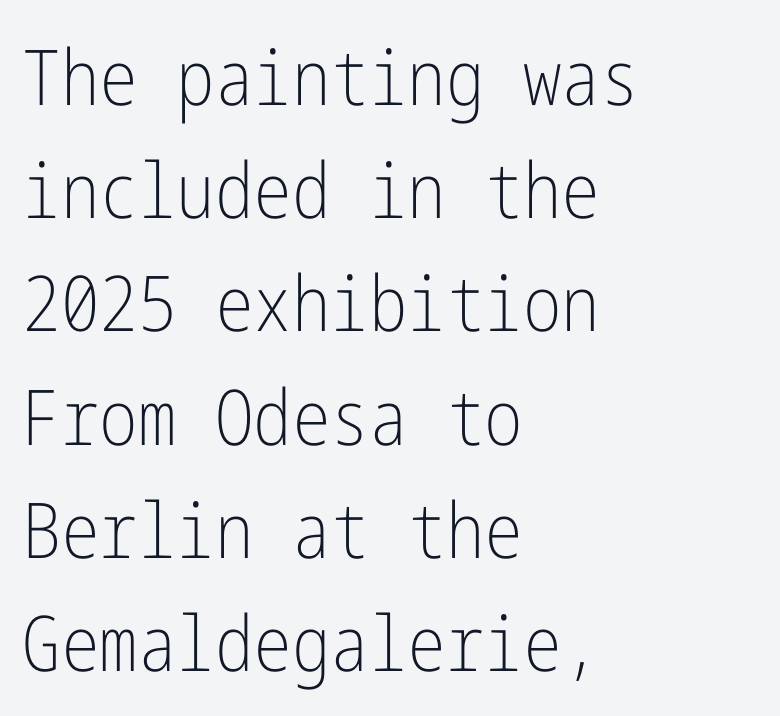
Q: Is the text bold? A: No.
Q: Is the text italic (slanted)? A: No, it is upright.
Q: Is the typeface a serif or a sans-serif typeface? A: Sans-serif.
Q: Is the text underlined? A: No.
Q: How is the paragraph aligned? A: Left-aligned.
Q: Is the spacing between letters normal or unusually wide? A: Normal.
Q: Is the spacing between lines tight, normal or loose? A: Normal.
Q: Width (condensed, normal, or wide)? A: Condensed.
Q: Stroke contrast? A: Low.
Q: x-height? A: Medium.
